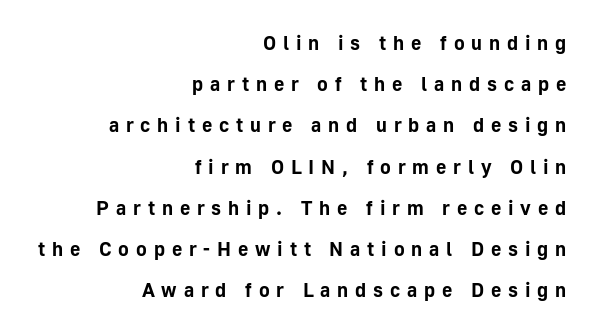
{"italic": "no", "bold": "yes", "underline": "no", "align": "right", "line_spacing": "loose", "line_spacing_ratio": 2.06, "letter_spacing": "wide", "letter_spacing_em": 0.34, "glyph_px": 20}
